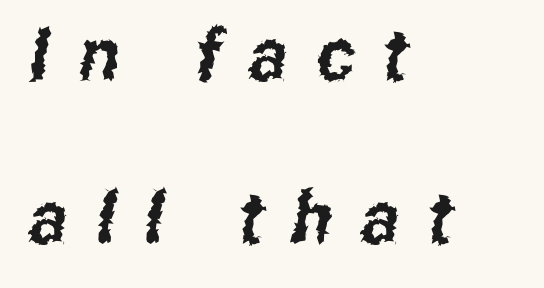
{"serif": "no", "width": "condensed", "stroke_contrast": "low", "x_height": "medium", "monospaced": "no", "underline": "no", "align": "left", "line_spacing": "loose", "line_spacing_ratio": 2.27, "letter_spacing": "wide", "letter_spacing_em": 0.4, "glyph_px": 72}
